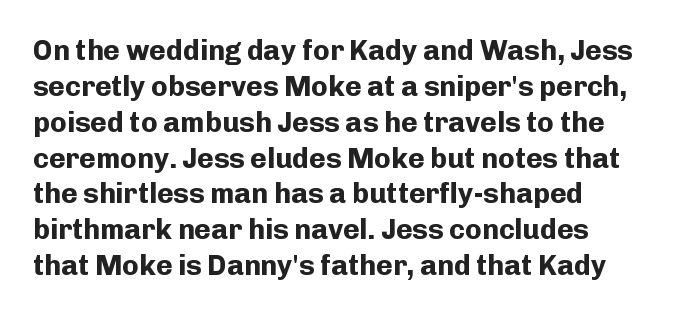
The image shows 28 px bold sans-serif type, upright; set left-aligned, normal line spacing (1.28x), normal letter spacing, not underlined; low stroke contrast and a medium x-height.
